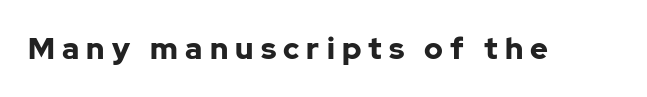
Q: Is the text bold? A: Yes.
Q: Is the text italic (slanted)? A: No, it is upright.
Q: Is the typeface a serif or a sans-serif typeface? A: Sans-serif.
Q: Is the text underlined? A: No.
Q: Is the spacing between letters normal or unusually wide? A: Unusually wide.
Q: Width (condensed, normal, or wide)? A: Normal.
Q: Stroke contrast? A: Low.
Q: x-height? A: Medium.
Q: Monospaced? A: No.
